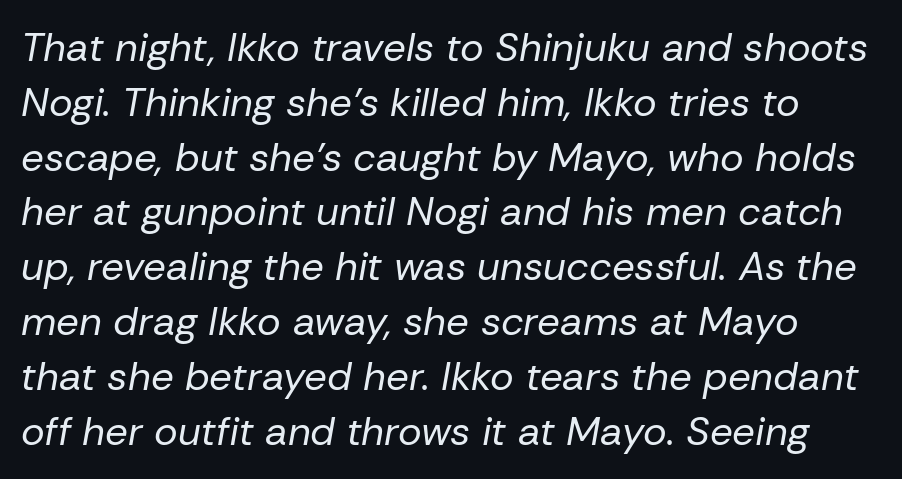
The image shows 40 px regular-weight type, italic (leaning right); set normal line spacing (1.37x), normal letter spacing, not underlined; low stroke contrast and a medium x-height.
